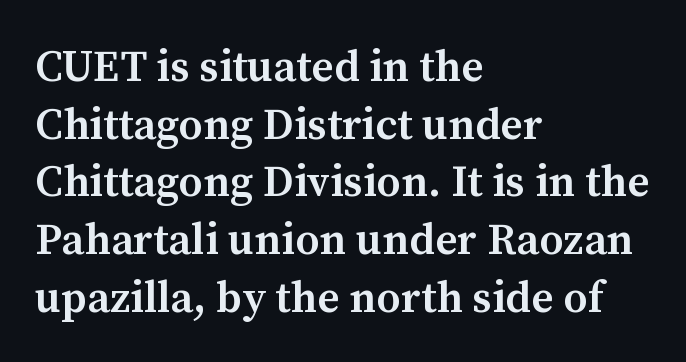
Q: Is the text bold? A: Semi-bold.
Q: Is the text italic (slanted)? A: No, it is upright.
Q: Is the typeface a serif or a sans-serif typeface? A: Serif.
Q: Is the text underlined? A: No.
Q: How is the paragraph aligned? A: Left-aligned.
Q: Is the spacing between letters normal or unusually wide? A: Normal.
Q: Is the spacing between lines tight, normal or loose? A: Normal.
Q: Width (condensed, normal, or wide)? A: Normal.
Q: Stroke contrast? A: Medium.
Q: x-height? A: Medium.
Q: Monospaced? A: No.
